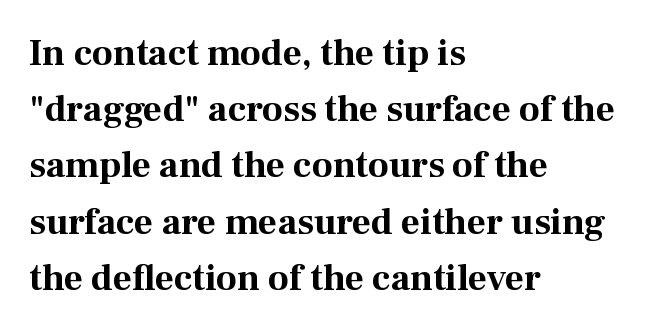
{"serif": "yes", "italic": "no", "bold": "yes", "weight": "bold", "width": "normal", "stroke_contrast": "medium", "x_height": "medium", "monospaced": "no", "underline": "no", "align": "left", "line_spacing": "normal", "line_spacing_ratio": 1.52, "letter_spacing": "normal", "letter_spacing_em": 0.0, "glyph_px": 37}
